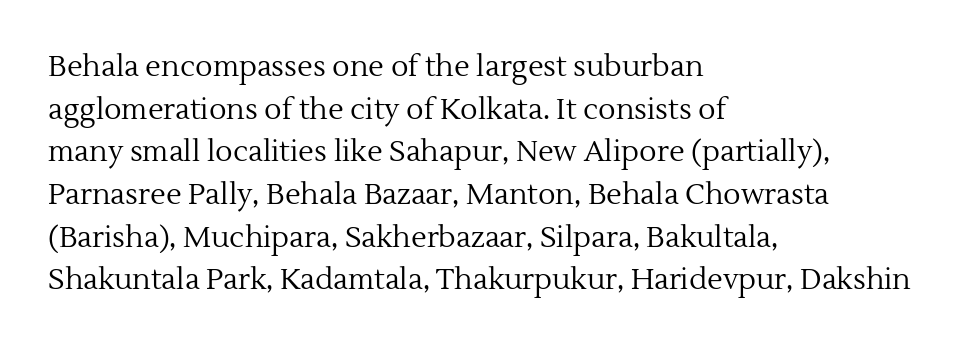
Q: Is the text bold? A: No.
Q: Is the text italic (slanted)? A: No, it is upright.
Q: Is the typeface a serif or a sans-serif typeface? A: Serif.
Q: Is the text underlined? A: No.
Q: How is the paragraph aligned? A: Left-aligned.
Q: Is the spacing between letters normal or unusually wide? A: Normal.
Q: Is the spacing between lines tight, normal or loose? A: Normal.
Q: Width (condensed, normal, or wide)? A: Normal.
Q: x-height? A: Medium.
Q: Monospaced? A: No.
